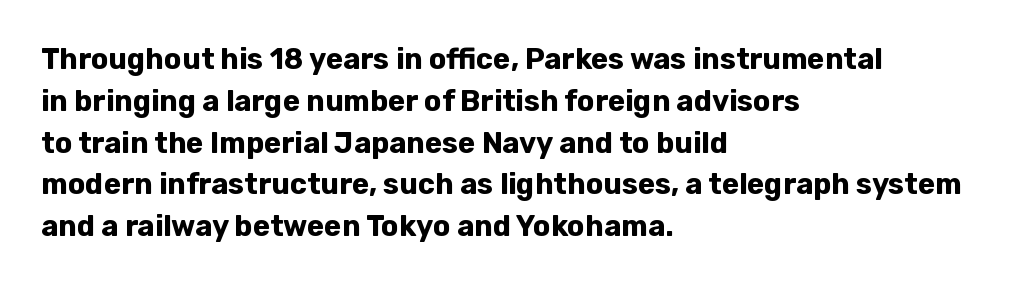
The image shows 29 px bold sans-serif type, upright; set left-aligned, normal line spacing (1.44x), normal letter spacing, not underlined; low stroke contrast and a medium x-height.
